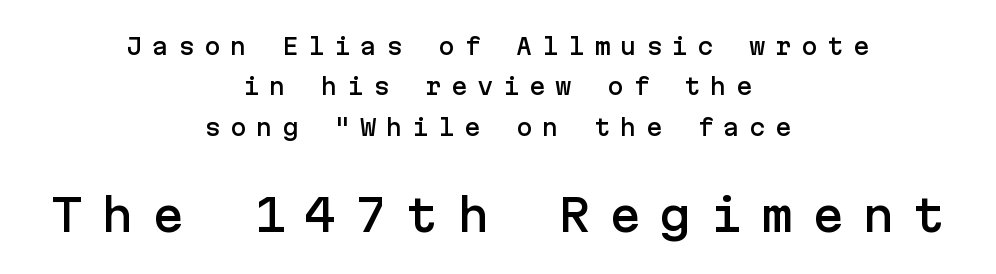
{"serif": "no", "italic": "no", "width": "normal", "stroke_contrast": "low", "x_height": "medium", "underline": "no", "align": "center", "line_spacing_ratio": 1.84, "letter_spacing": "wide", "letter_spacing_em": 0.43, "larger_block": "second", "size_ratio": 1.95, "glyph_px": 43}
